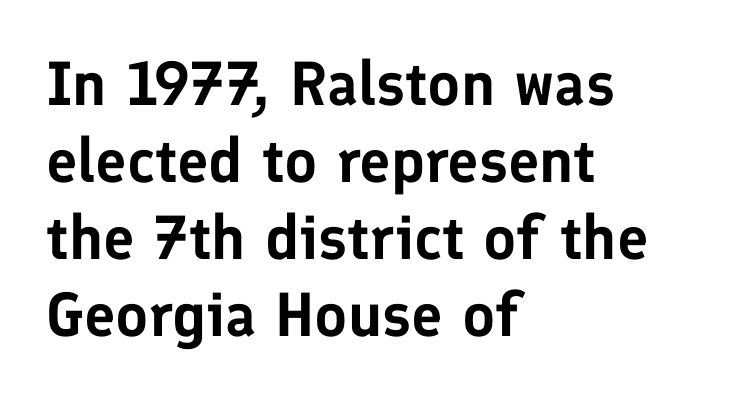
The image shows 62 px sans-serif type, upright; set left-aligned, line spacing 1.24x, normal letter spacing, not underlined; low stroke contrast and a medium x-height.
